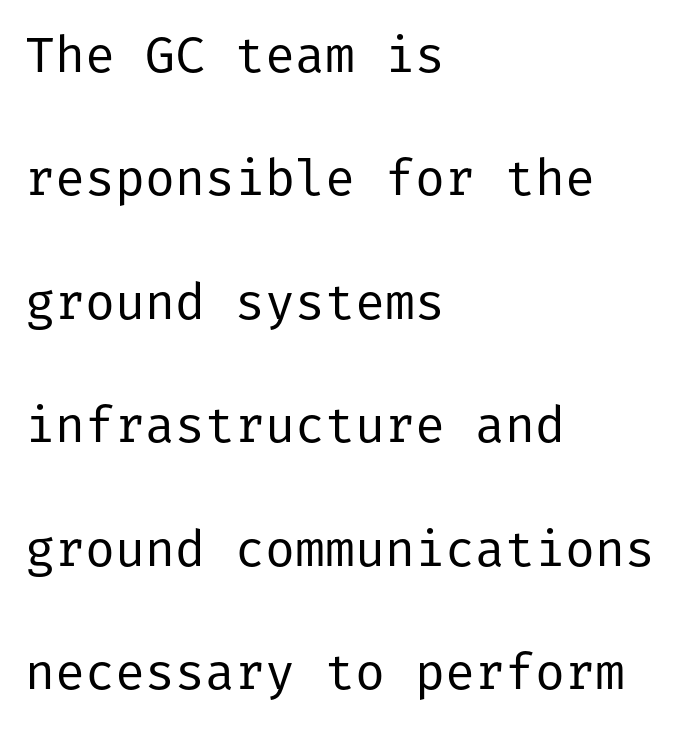
The face looks like a standard text weight, possibly lighter. How are the letters spaced? Ordinarily, with no added tracking. Font category for this specimen: sans-serif. Do the letters lean? They stand straight. Line beginnings align vertically; line endings do not.
